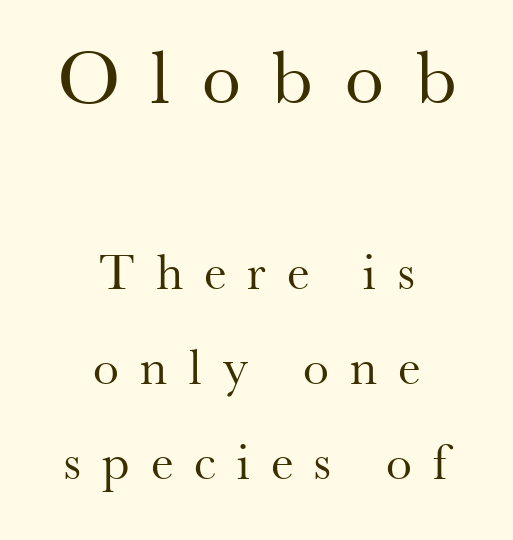
Q: Is the text bold? A: No.
Q: Is the text italic (slanted)? A: No, it is upright.
Q: Is the typeface a serif or a sans-serif typeface? A: Serif.
Q: Is the text underlined? A: No.
Q: How is the paragraph aligned? A: Centered.
Q: Is the spacing between letters normal or unusually wide? A: Unusually wide.
Q: Which block of text is set in a larger size, the first (top) or the second (bottom)? A: The first (top) one.
Q: Width (condensed, normal, or wide)? A: Normal.
Q: Stroke contrast? A: Medium.
Q: x-height? A: Small.
Q: Monospaced? A: No.
